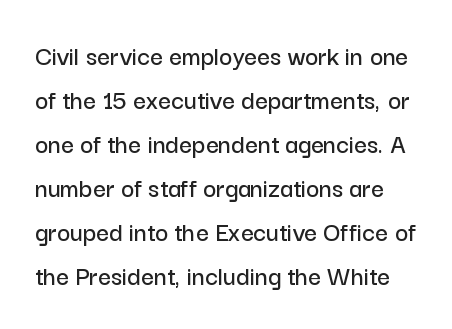
Q: Is the text italic (slanted)? A: No, it is upright.
Q: Is the typeface a serif or a sans-serif typeface? A: Sans-serif.
Q: Is the text underlined? A: No.
Q: Is the spacing between letters normal or unusually wide? A: Normal.
Q: Is the spacing between lines tight, normal or loose? A: Normal.
Q: Width (condensed, normal, or wide)? A: Normal.
Q: Stroke contrast? A: Low.
Q: x-height? A: Medium.
Q: Monospaced? A: No.
